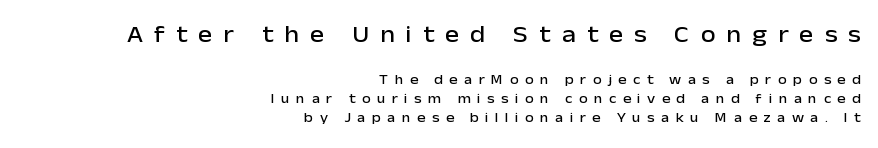
Honestly, the letter spacing is so wide it's the main thing you notice. Bigger letters appear in the top chunk; the bottom chunk is reduced. Unlike italic type, these characters show no tilt at all. The paragraph shown leans on its right margin. Normally led — the rows are evenly, conventionally spaced.
